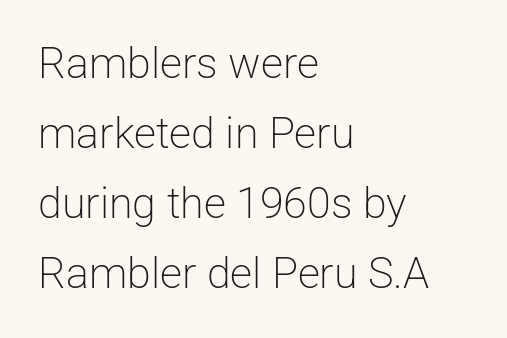
{"serif": "no", "italic": "no", "bold": "no", "weight": "light", "width": "normal", "stroke_contrast": "low", "x_height": "medium", "monospaced": "no", "underline": "no", "align": "left", "line_spacing": "normal", "line_spacing_ratio": 1.63, "letter_spacing": "normal", "letter_spacing_em": 0.0, "glyph_px": 43}
